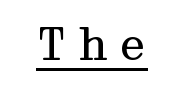
{"serif": "yes", "italic": "no", "bold": "no", "weight": "regular", "width": "wide", "stroke_contrast": "medium", "x_height": "medium", "underline": "yes", "letter_spacing": "wide", "letter_spacing_em": 0.22, "glyph_px": 44}
